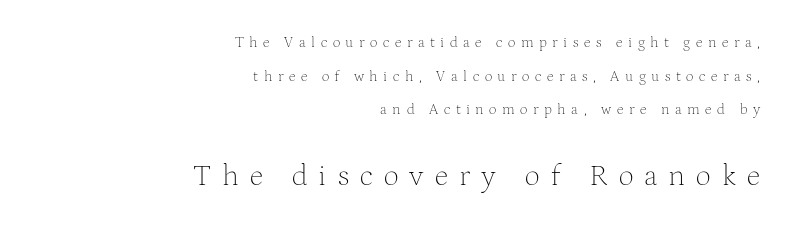
The image shows 30 px thin serif type, upright; set right-aligned, loose line spacing (2.25x), unusually wide letter spacing (+0.37 em), not underlined; the second (bottom) block is 2.0x larger; medium stroke contrast and a medium x-height.
